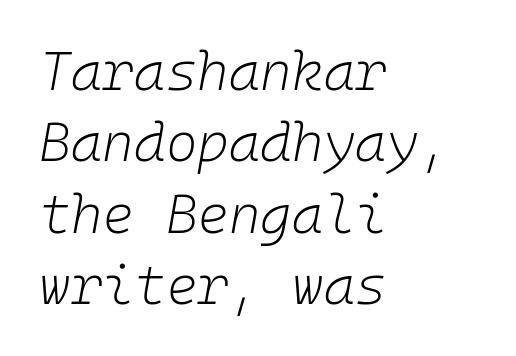
{"italic": "yes", "lean": "right", "slant_degrees": 10, "bold": "no", "weight": "light", "width": "normal", "stroke_contrast": "low", "x_height": "medium", "monospaced": "yes", "underline": "no", "align": "left", "line_spacing": "normal", "line_spacing_ratio": 1.32, "letter_spacing": "normal", "letter_spacing_em": 0.0, "glyph_px": 54}
